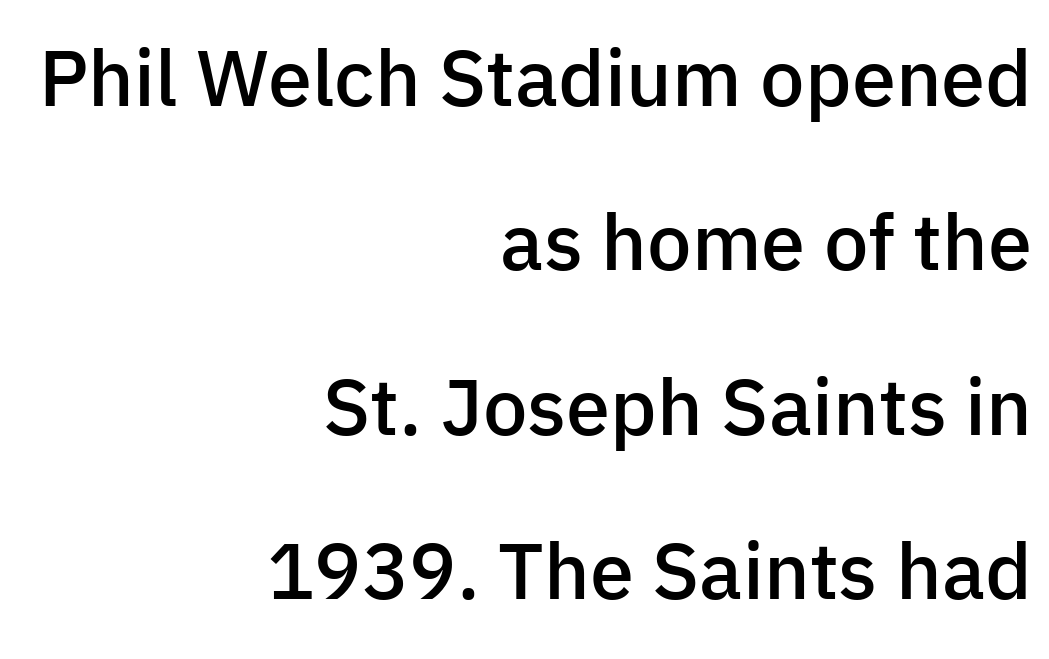
Designer's note — italics off, roman on. Spacing verdict: proportional, widths tailored to each character. Classification — sans serif. Check under the words: just untouched page.
